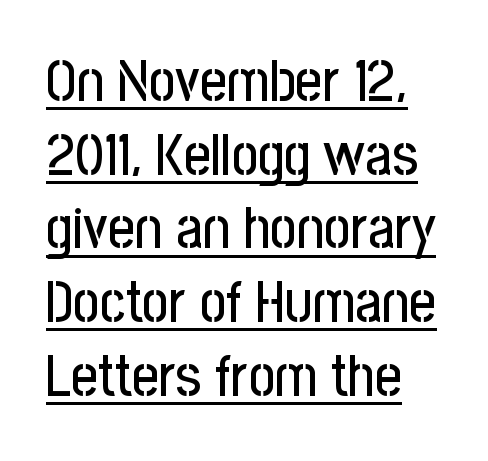
A typesetter would label this face a sans. Inter-character spacing is left at the font's built-in metrics. Rendered with straight, roman letterforms. The face used here appears with an underline applied. The rendering anchors every line to the left-hand side.
